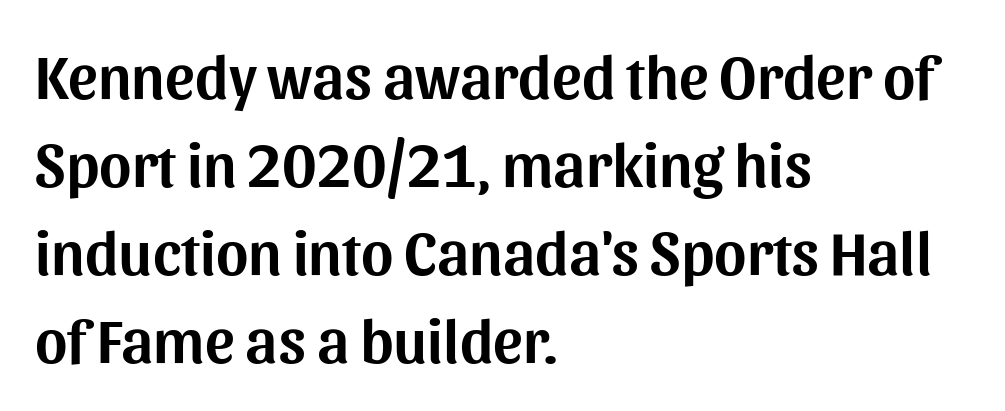
The image shows 62 px sans-serif type, upright; set left-aligned, normal line spacing (1.42x), normal letter spacing, not underlined; medium stroke contrast and a medium x-height.
